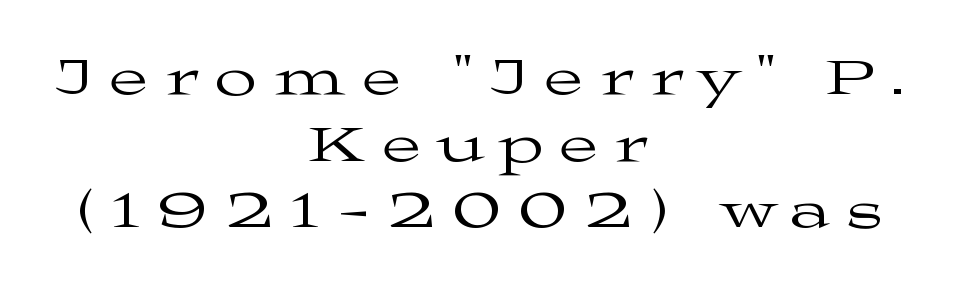
The image shows 56 px regular-weight, wide serif type, upright; set centered, line spacing 1.19x, unusually wide letter spacing (+0.31 em), not underlined; medium stroke contrast and a medium x-height.
